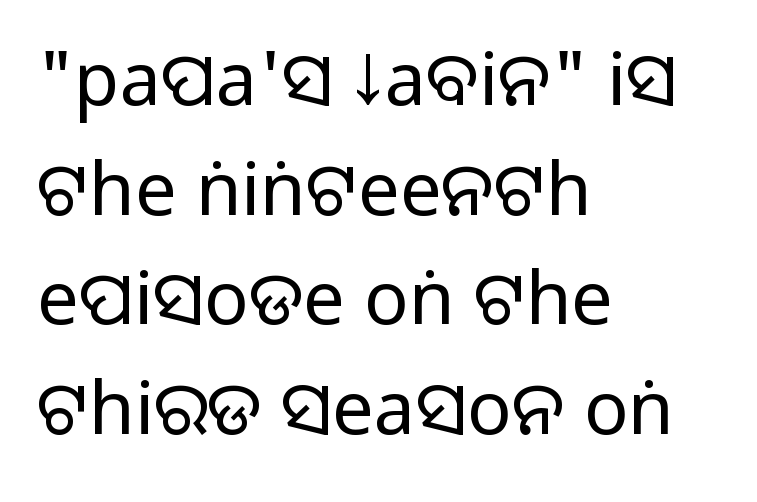
Q: Is the text bold? A: No.
Q: Is the text italic (slanted)? A: No, it is upright.
Q: Is the typeface a serif or a sans-serif typeface? A: Sans-serif.
Q: Is the text underlined? A: No.
Q: How is the paragraph aligned? A: Left-aligned.
Q: Is the spacing between letters normal or unusually wide? A: Normal.
Q: Is the spacing between lines tight, normal or loose? A: Normal.
Q: Width (condensed, normal, or wide)? A: Normal.
Q: Stroke contrast? A: Low.
Q: x-height? A: Large.
Q: Monospaced? A: No.
